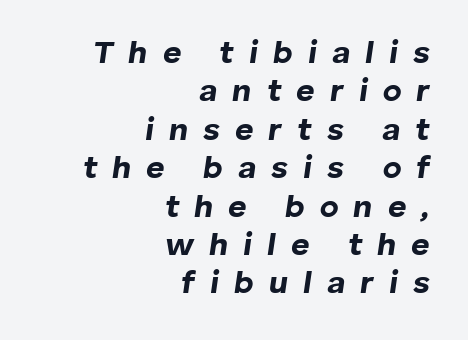
The passage shown is typed in a proportional face where columns would drift. The ragged edge is on the left, which tells us the setting is flush right. Words float on clear page, feet unadorned. The tracking reads as deliberately expanded to a designer's eye. I'd describe the lettering as bold — thick and assertive. The rendering applies a slant to the glyphs.
